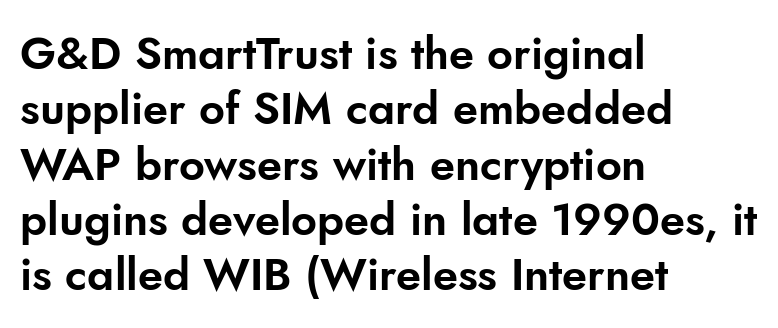
The image shows 45 px sans-serif type, upright; set left-aligned, line spacing 1.23x, normal letter spacing, not underlined; low stroke contrast and a small x-height.
